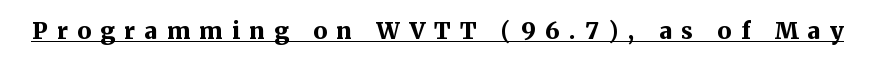
{"italic": "no", "bold": "yes", "underline": "yes", "letter_spacing": "wide", "letter_spacing_em": 0.41, "glyph_px": 23}
